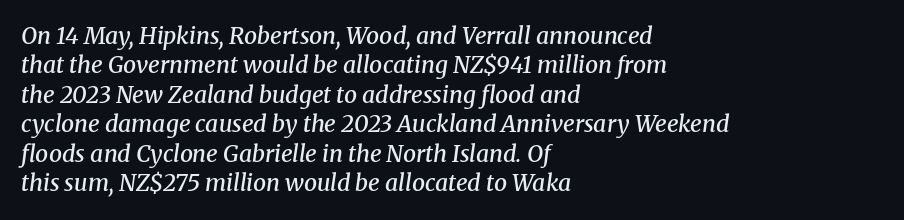
{"italic": "yes", "lean": "right", "slant_degrees": 8, "bold": "semi", "underline": "no", "align": "left", "line_spacing": "normal", "line_spacing_ratio": 1.28, "letter_spacing": "normal", "letter_spacing_em": 0.0, "glyph_px": 23}
